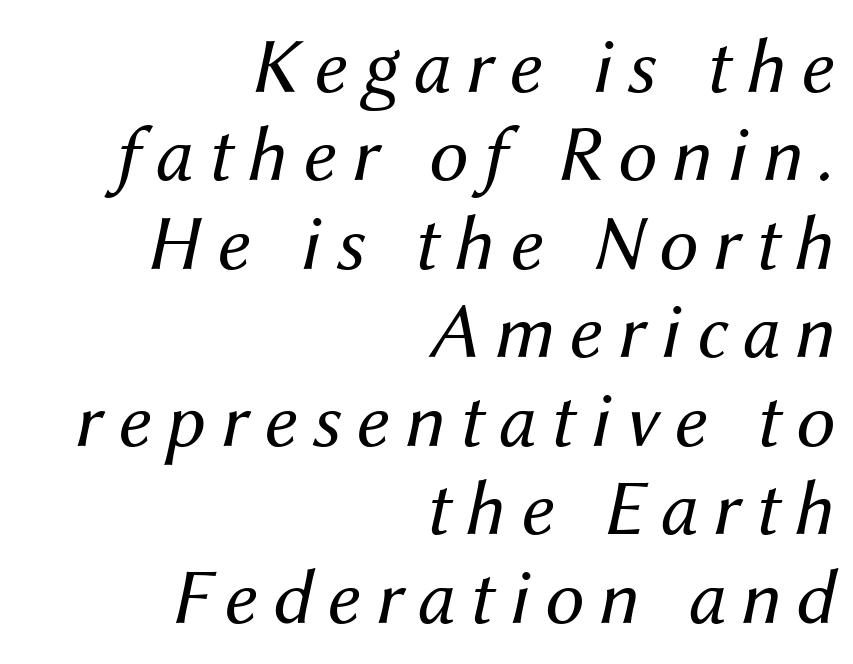
The baseline area is clear. A typesetter would mark this as italic. Stroke thickness stays within the range of a standard reading face or lighter. Caption: multi-line text, flush right, ragged left. Each letter keeps its own natural width here, so spacing adapts to shape. If you measured baseline to baseline, you'd find a short distance.
